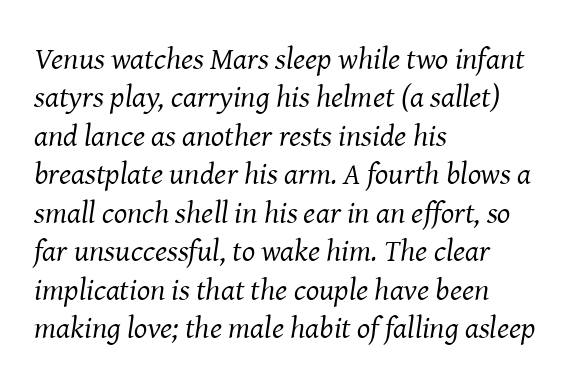
Typeset ragged right — the left edge is the straight one. These glyphs show unthickened strokes, regular width or finer. The face used here is seriffed, in the tradition of book romans. The passage shown is typed in a proportional face where columns would drift. Nobody touched the tracking dial on this one.
